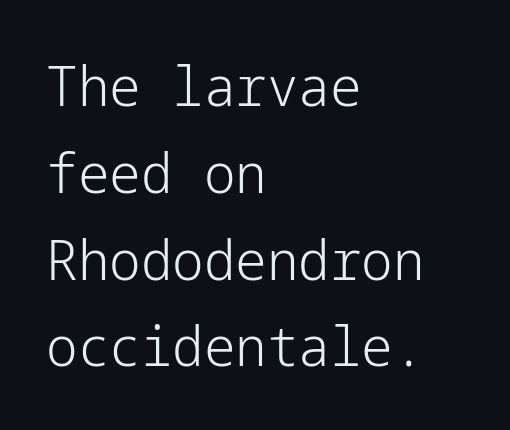
{"serif": "no", "italic": "no", "bold": "no", "weight": "light", "width": "normal", "stroke_contrast": "low", "x_height": "medium", "underline": "no", "align": "left", "line_spacing": "normal", "line_spacing_ratio": 1.55, "letter_spacing": "normal", "letter_spacing_em": 0.0, "glyph_px": 56}
